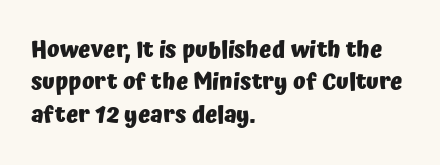
The space directly below the letters is spotless. A dark, heavy texture on the line: the type is bold. Every row of glyphs begins at an identical x-position on the left. Posture: vertical.
